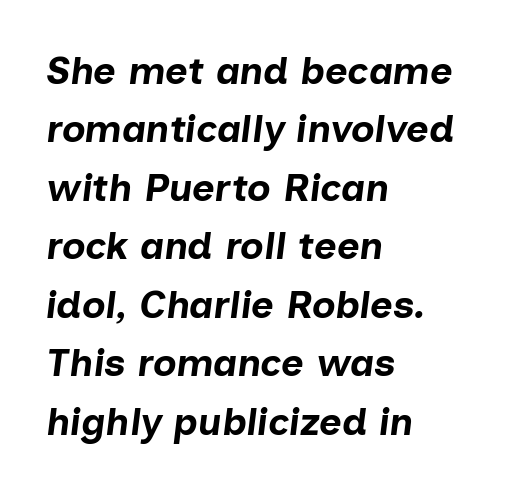
Words appear dense and cohesive because spacing is normal. The typesetter chose a ragged-right arrangement here. The glyphs are unaccompanied by any horizontal stroke below them. Do the characters align in a grid? No, the font is proportional. This sample uses an oblique cut, with every glyph tilted off the vertical. The sample has been set heavy, in full bold.
